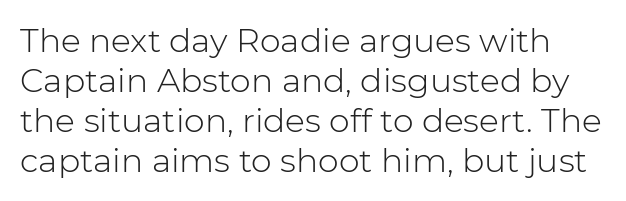
The image shows 33 px light sans-serif type, upright; set line spacing 1.21x, normal letter spacing, not underlined; low stroke contrast and a medium x-height.
